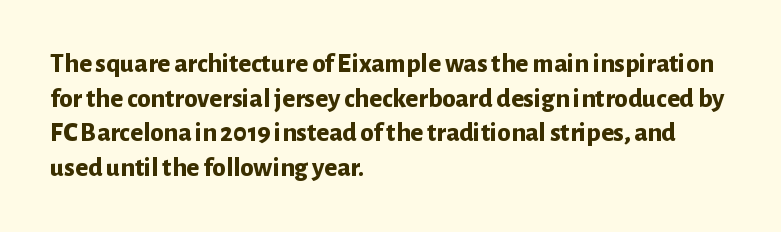
Q: Is the text bold? A: Yes.
Q: Is the text italic (slanted)? A: No, it is upright.
Q: Is the text underlined? A: No.
Q: How is the paragraph aligned? A: Left-aligned.
Q: Is the spacing between letters normal or unusually wide? A: Normal.
Q: Is the spacing between lines tight, normal or loose? A: Normal.
